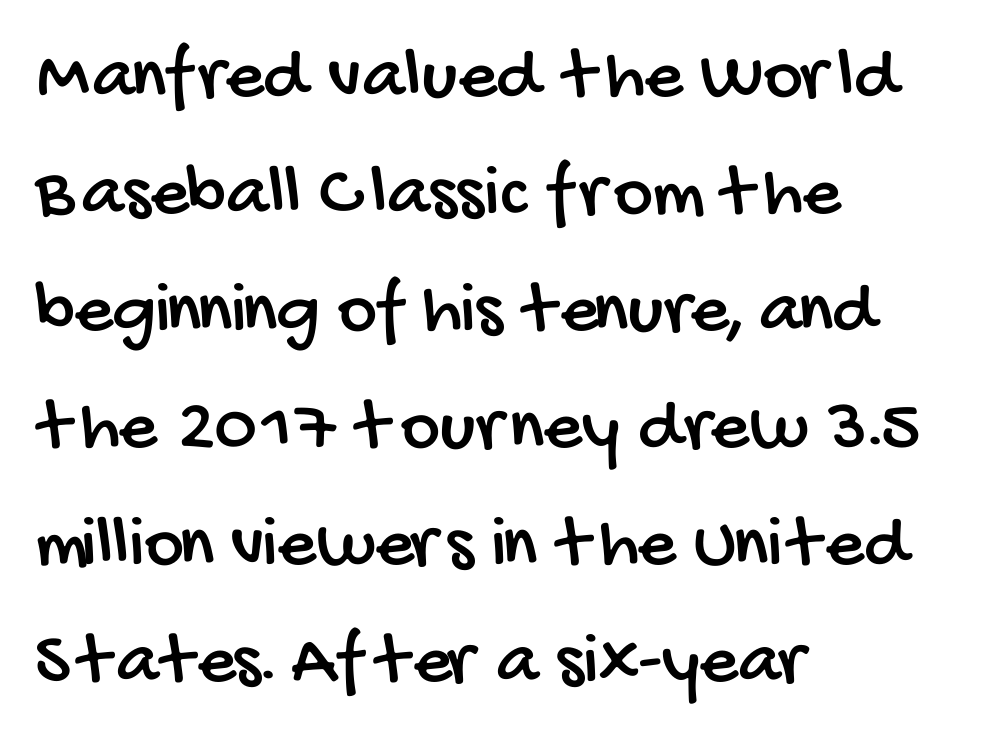
Do the characters align in a grid? No, the font is proportional. The rag falls on the right side of this text block. One glance says typical: line gaps are just what's usual. The tracking reads as untouched default to a designer's eye. Anything drawn beneath the words? Only blank space. The letters carry no serifs — their stems end cleanly without finishing strokes.
